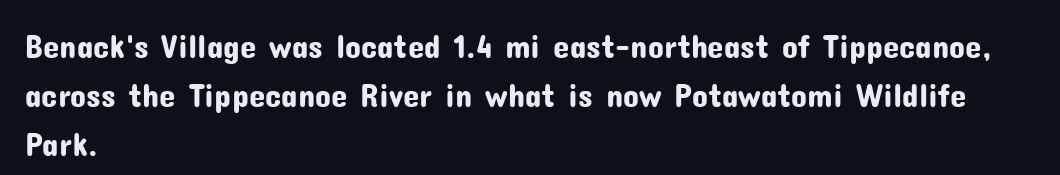
{"serif": "no", "italic": "no", "width": "normal", "stroke_contrast": "low", "x_height": "medium", "monospaced": "no", "underline": "no", "align": "left", "line_spacing": "normal", "line_spacing_ratio": 1.48, "letter_spacing": "normal", "letter_spacing_em": 0.0, "glyph_px": 33}
